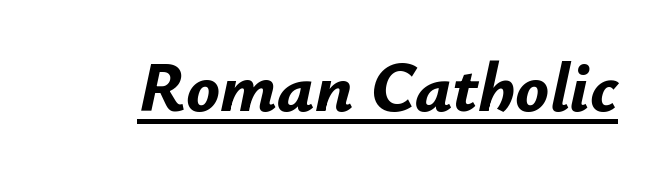
{"italic": "yes", "lean": "right", "slant_degrees": 12, "bold": "yes", "weight": "bold", "width": "normal", "stroke_contrast": "low", "x_height": "small", "monospaced": "no", "underline": "yes", "letter_spacing": "normal", "letter_spacing_em": 0.0, "glyph_px": 70}
